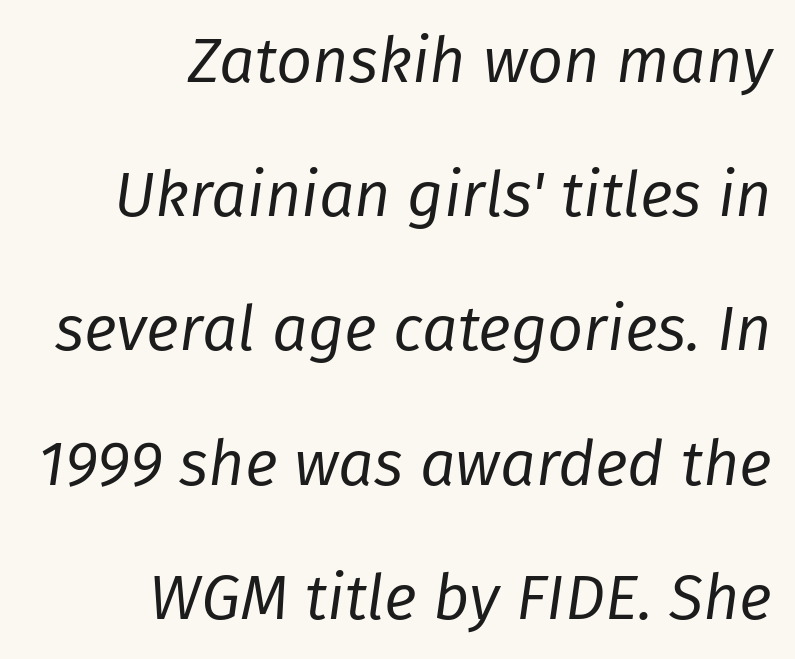
Q: Is the text bold? A: No.
Q: Is the text italic (slanted)? A: Yes, it leans right by about 8 degrees.
Q: Is the text underlined? A: No.
Q: How is the paragraph aligned? A: Right-aligned.
Q: Is the spacing between letters normal or unusually wide? A: Normal.
Q: Is the spacing between lines tight, normal or loose? A: Loose.
Q: Width (condensed, normal, or wide)? A: Normal.
Q: Stroke contrast? A: Low.
Q: x-height? A: Medium.
Q: Monospaced? A: No.
